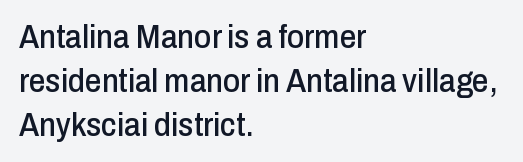
Q: Is the text italic (slanted)? A: No, it is upright.
Q: Is the typeface a serif or a sans-serif typeface? A: Sans-serif.
Q: Is the text underlined? A: No.
Q: How is the paragraph aligned? A: Left-aligned.
Q: Is the spacing between letters normal or unusually wide? A: Normal.
Q: Is the spacing between lines tight, normal or loose? A: Normal.
Q: Width (condensed, normal, or wide)? A: Condensed.
Q: Stroke contrast? A: Low.
Q: x-height? A: Medium.
Q: Monospaced? A: No.
